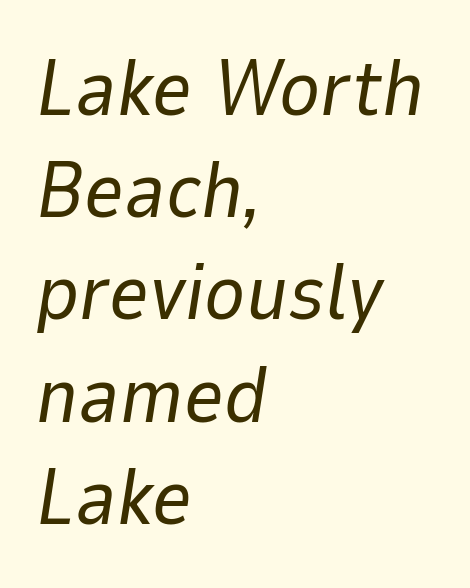
The image shows 78 px regular-weight type, italic (leaning right); set left-aligned, normal line spacing (1.31x), normal letter spacing, not underlined; low stroke contrast and a medium x-height.
